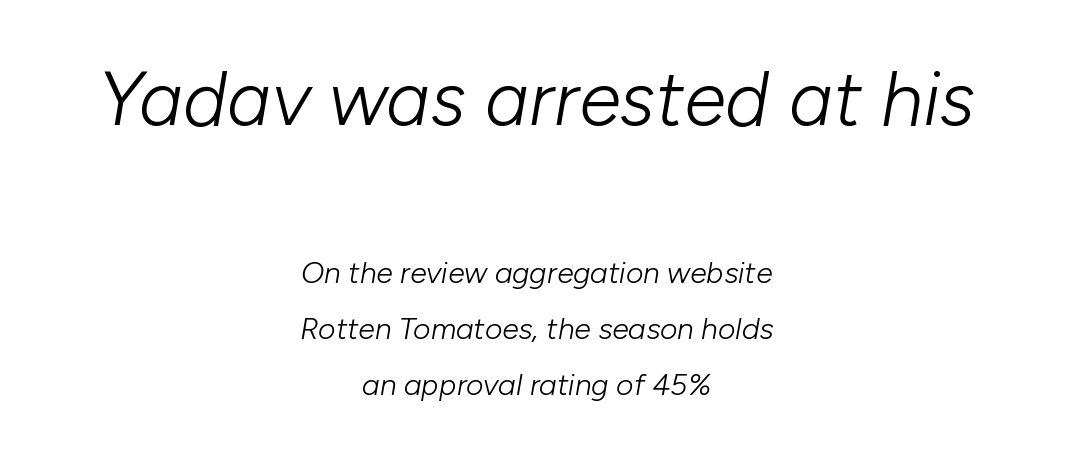
{"italic": "yes", "lean": "right", "slant_degrees": 10, "bold": "no", "weight": "light", "width": "normal", "stroke_contrast": "low", "x_height": "medium", "monospaced": "no", "underline": "no", "align": "center", "line_spacing_ratio": 1.86, "letter_spacing": "normal", "letter_spacing_em": 0.0, "larger_block": "first", "size_ratio": 2.53, "glyph_px": 76}
